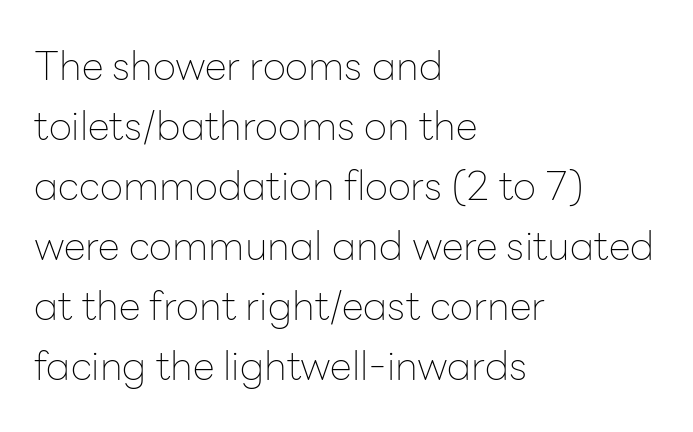
{"serif": "no", "italic": "no", "bold": "no", "weight": "thin", "width": "normal", "stroke_contrast": "low", "x_height": "medium", "monospaced": "no", "underline": "no", "align": "left", "line_spacing": "normal", "line_spacing_ratio": 1.5, "letter_spacing": "normal", "letter_spacing_em": 0.0, "glyph_px": 40}
